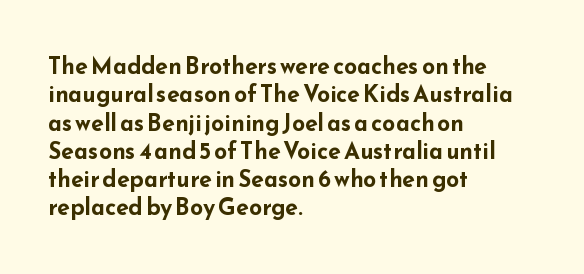
Plain, unruled lines of type. Heft: maximum for text — a bold. The tracking reads as untouched default to a designer's eye. Nope, not italic — everything's standing straight.
